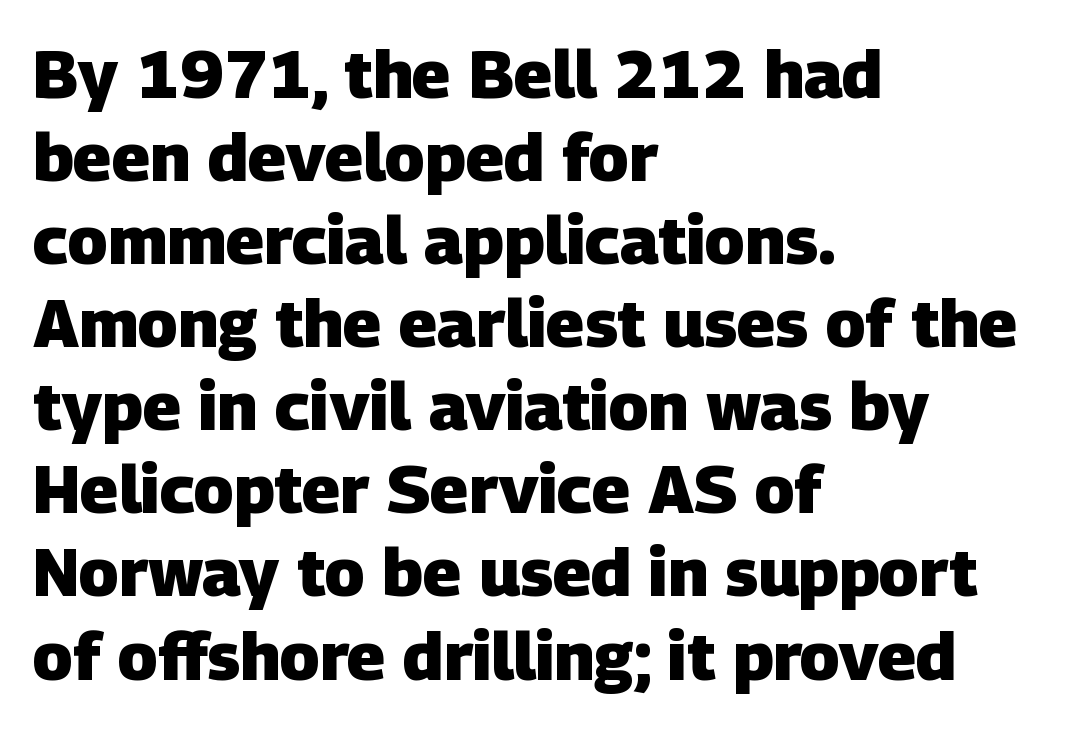
The rendering anchors every line to the left-hand side. Nothing unusual about the tracking: characters are spaced as the font intends. In terms of letterform style, serifs are entirely absent. The glyphs have the mass of a bold cut.
